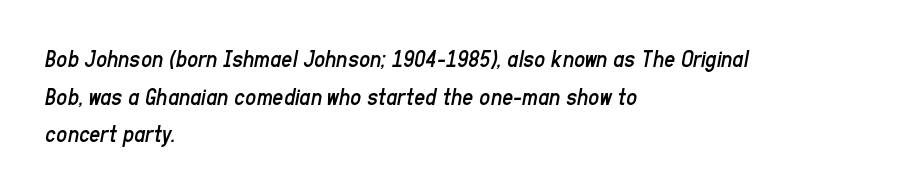
Q: Is the text bold? A: No.
Q: Is the text italic (slanted)? A: Yes, it leans right by about 11 degrees.
Q: Is the text underlined? A: No.
Q: How is the paragraph aligned? A: Left-aligned.
Q: Is the spacing between letters normal or unusually wide? A: Normal.
Q: Is the spacing between lines tight, normal or loose? A: Normal.
